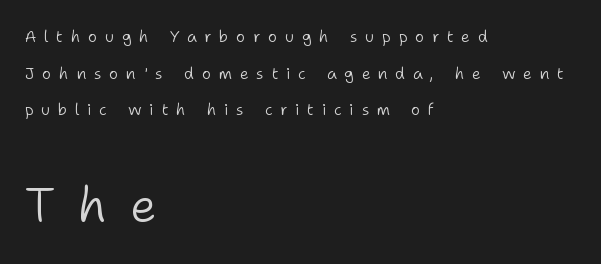
Q: Is the text bold? A: No.
Q: Is the text italic (slanted)? A: No, it is upright.
Q: Is the typeface a serif or a sans-serif typeface? A: Sans-serif.
Q: Is the text underlined? A: No.
Q: How is the paragraph aligned? A: Left-aligned.
Q: Is the spacing between letters normal or unusually wide? A: Unusually wide.
Q: Is the spacing between lines tight, normal or loose? A: Loose.
Q: Which block of text is set in a larger size, the first (top) or the second (bottom)? A: The second (bottom) one.
Q: Width (condensed, normal, or wide)? A: Normal.
Q: Stroke contrast? A: Low.
Q: x-height? A: Medium.
Q: Monospaced? A: No.
